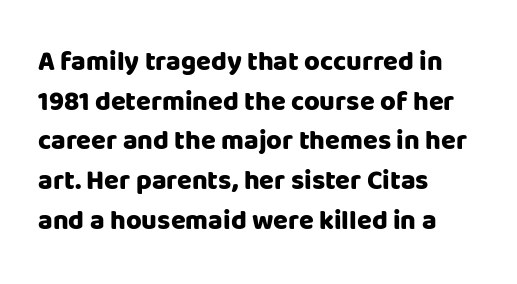
The image shows 27 px bold type, upright; set left-aligned, normal line spacing (1.47x), normal letter spacing, not underlined.
